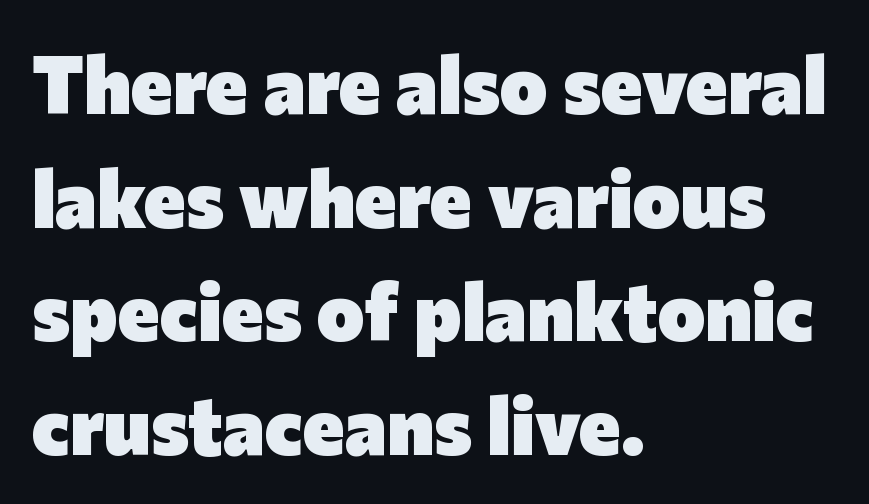
The image shows 80 px heavy sans-serif type, upright; set left-aligned, normal line spacing (1.42x), normal letter spacing, not underlined; low stroke contrast and a medium x-height.
